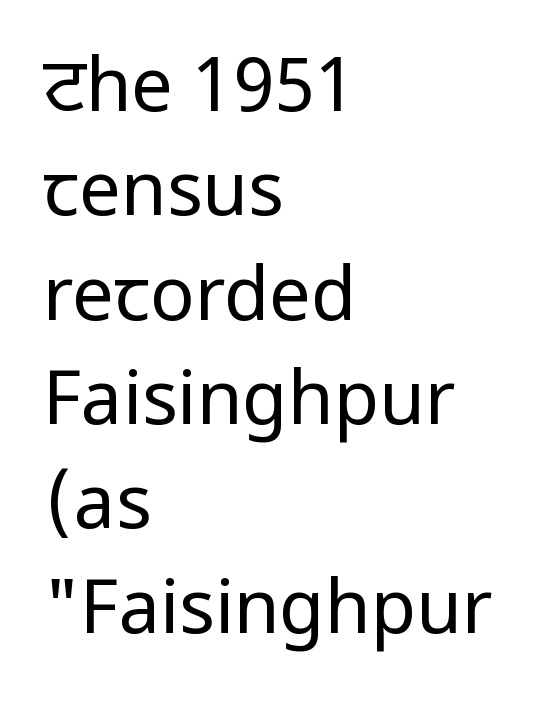
{"serif": "no", "italic": "no", "bold": "no", "weight": "regular", "width": "condensed", "stroke_contrast": "low", "x_height": "large", "monospaced": "no", "underline": "no", "align": "left", "line_spacing": "normal", "line_spacing_ratio": 1.41, "letter_spacing": "normal", "letter_spacing_em": 0.0, "glyph_px": 74}
